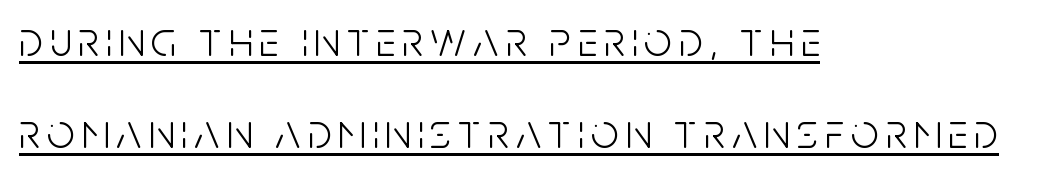
The image shows 49 px light, condensed sans-serif type, upright; set left-aligned, line spacing 1.88x, underlined; low stroke contrast and a large x-height.
